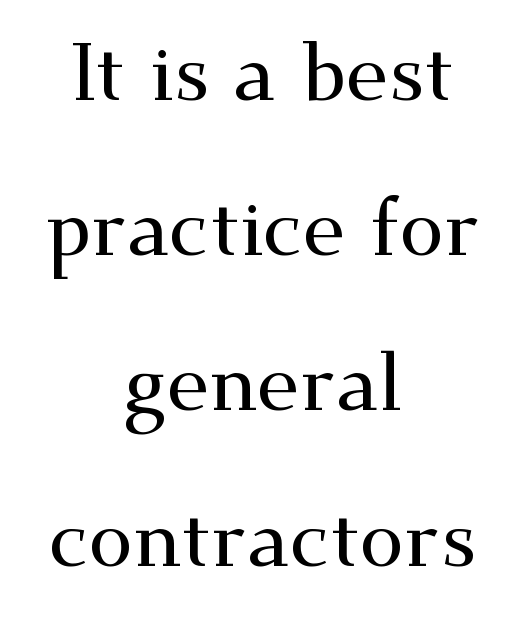
Q: Is the text italic (slanted)? A: No, it is upright.
Q: Is the typeface a serif or a sans-serif typeface? A: Serif.
Q: Is the text underlined? A: No.
Q: How is the paragraph aligned? A: Centered.
Q: Is the spacing between letters normal or unusually wide? A: Normal.
Q: Is the spacing between lines tight, normal or loose? A: Loose.
Q: Width (condensed, normal, or wide)? A: Wide.
Q: Stroke contrast? A: Medium.
Q: x-height? A: Small.
Q: Monospaced? A: No.
